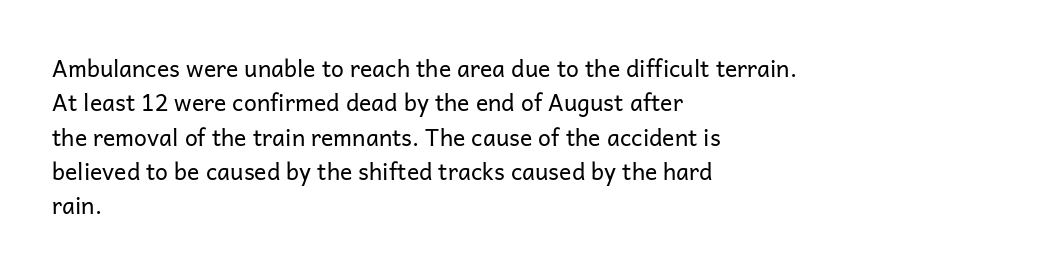
The vertical gap from one line to the next is medium. These lines were composed using upright roman letters. Horizontal alignment here is leftward, the default for most running prose. The gaps between neighbouring characters are ordinary and unremarkable. Weight: regular or lighter.
